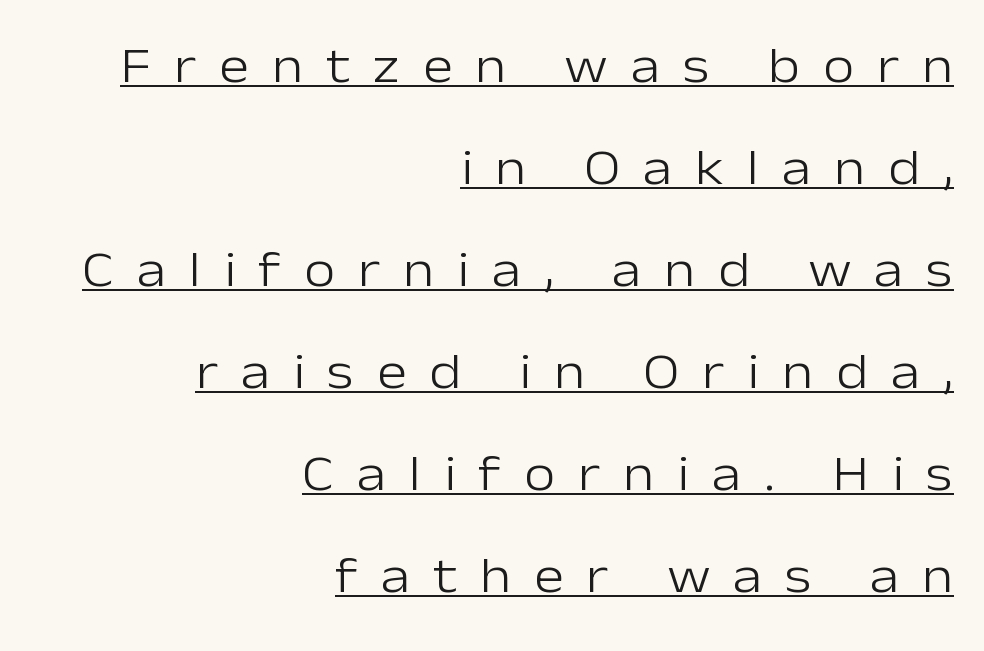
Q: Is the text bold? A: No.
Q: Is the text italic (slanted)? A: No, it is upright.
Q: Is the typeface a serif or a sans-serif typeface? A: Sans-serif.
Q: Is the text underlined? A: Yes.
Q: How is the paragraph aligned? A: Right-aligned.
Q: Is the spacing between letters normal or unusually wide? A: Unusually wide.
Q: Is the spacing between lines tight, normal or loose? A: Loose.
Q: Width (condensed, normal, or wide)? A: Normal.
Q: Stroke contrast? A: Low.
Q: x-height? A: Medium.
Q: Monospaced? A: No.
